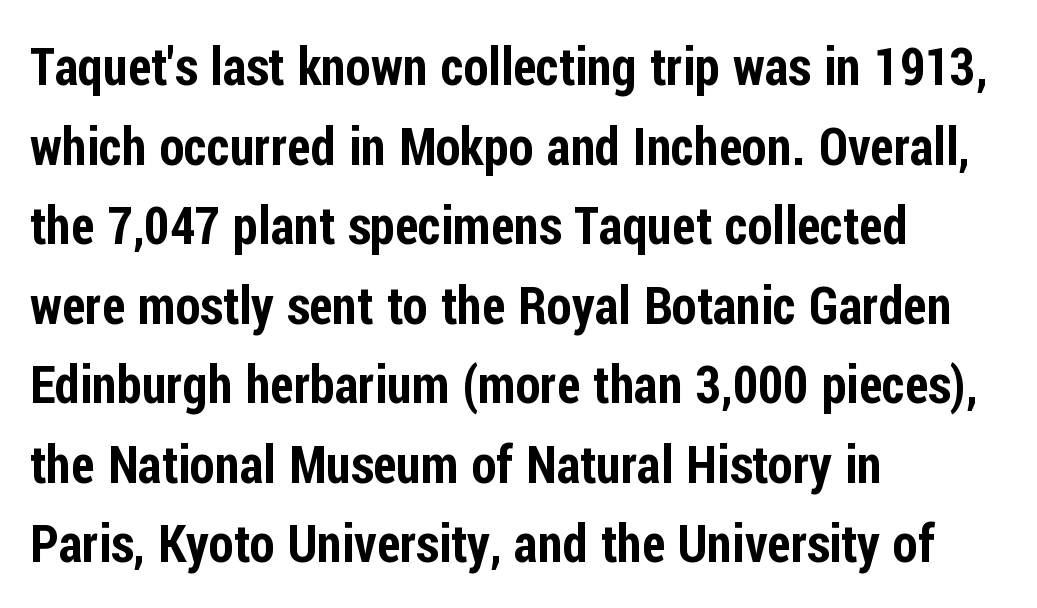
The image shows 51 px condensed sans-serif type, upright; set left-aligned, normal line spacing (1.56x), normal letter spacing, not underlined; low stroke contrast and a medium x-height.
